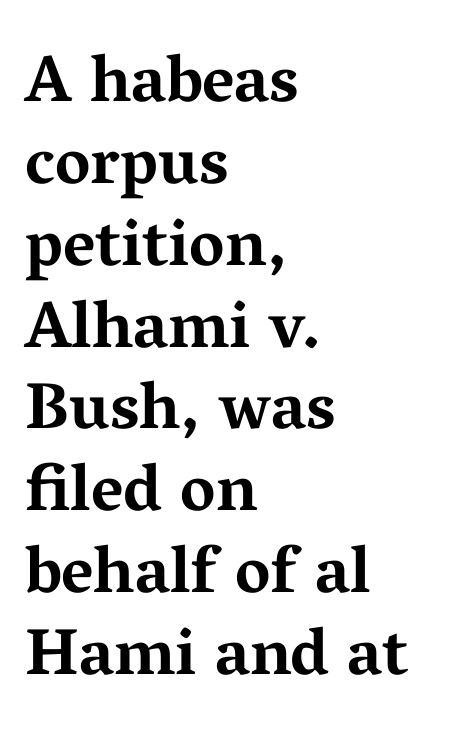
The glyphs have the mass of a bold cut. Horizontal alignment here is leftward, the default for most running prose. The horizontal fit of the characters is conventional and even. Ascenders rise straight up at ninety degrees. Descender tails drop into unmarked territory. These lines are rendered in a variable-pitch font.
